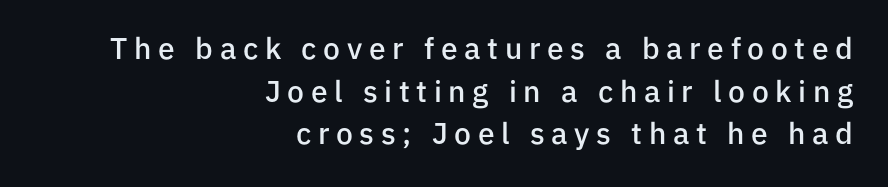
Q: Is the text bold? A: Semi-bold.
Q: Is the text italic (slanted)? A: No, it is upright.
Q: Is the typeface a serif or a sans-serif typeface? A: Sans-serif.
Q: Is the text underlined? A: No.
Q: How is the paragraph aligned? A: Right-aligned.
Q: Is the spacing between letters normal or unusually wide? A: Unusually wide.
Q: Is the spacing between lines tight, normal or loose? A: Normal.
Q: Width (condensed, normal, or wide)? A: Normal.
Q: Stroke contrast? A: Low.
Q: x-height? A: Medium.
Q: Monospaced? A: No.
